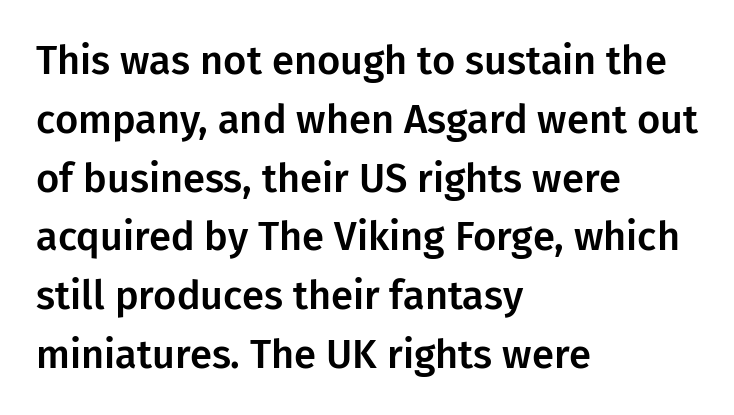
Q: Is the text italic (slanted)? A: No, it is upright.
Q: Is the typeface a serif or a sans-serif typeface? A: Sans-serif.
Q: Is the text underlined? A: No.
Q: How is the paragraph aligned? A: Left-aligned.
Q: Is the spacing between letters normal or unusually wide? A: Normal.
Q: Is the spacing between lines tight, normal or loose? A: Normal.
Q: Width (condensed, normal, or wide)? A: Normal.
Q: Stroke contrast? A: Low.
Q: x-height? A: Medium.
Q: Monospaced? A: No.
